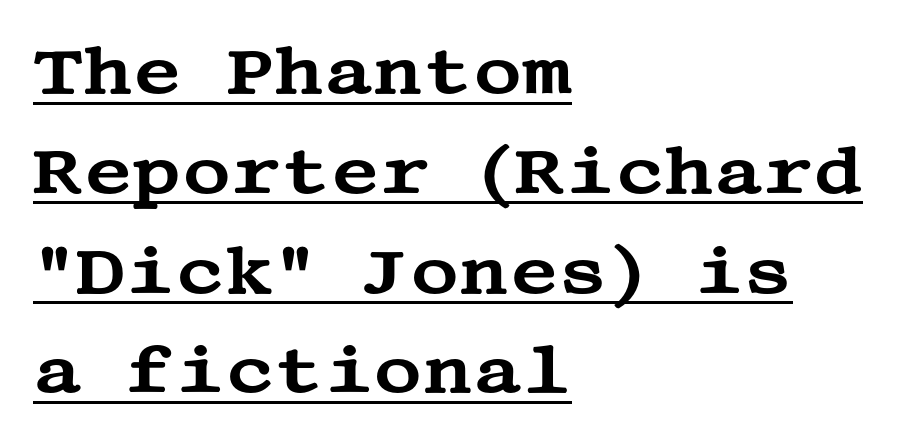
Looks like someone drew a line under every word here. When letters stand straight like this, we call the style roman or upright. The paragraph has a hard left edge and a soft right edge. Characters follow at the spacing the type designer built in.
